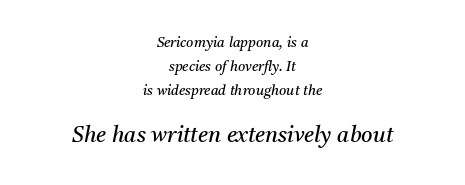
Q: Is the text bold? A: No.
Q: Is the text italic (slanted)? A: Yes, it leans right by about 11 degrees.
Q: Is the text underlined? A: No.
Q: How is the paragraph aligned? A: Centered.
Q: Is the spacing between letters normal or unusually wide? A: Normal.
Q: Which block of text is set in a larger size, the first (top) or the second (bottom)? A: The second (bottom) one.
